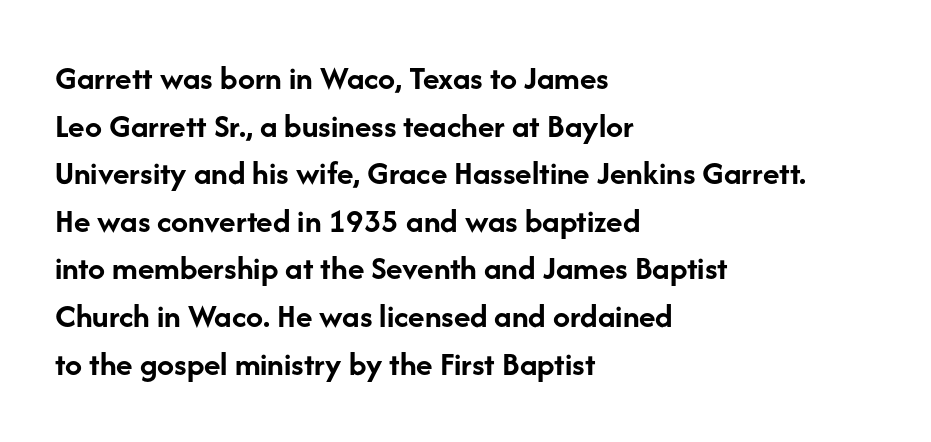
The image shows 34 px semibold sans-serif type, upright; set left-aligned, normal line spacing (1.4x), normal letter spacing, not underlined; low stroke contrast and a medium x-height.
